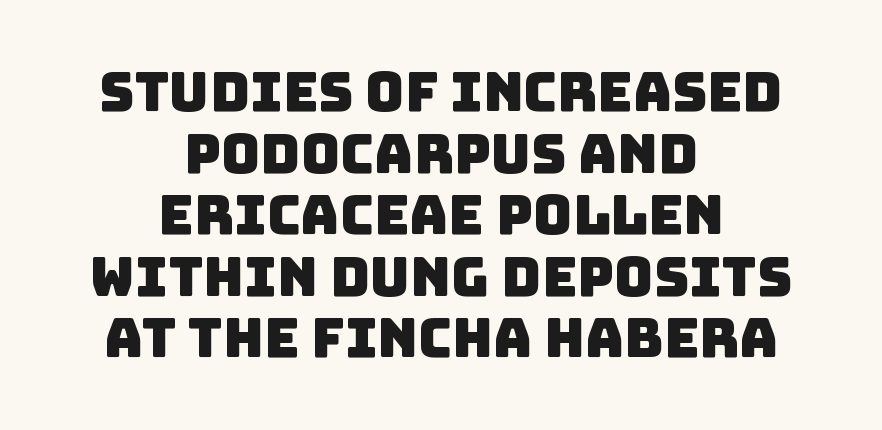
{"serif": "no", "width": "normal", "stroke_contrast": "low", "x_height": "large", "monospaced": "no", "underline": "no", "align": "center", "line_spacing": "tight", "line_spacing_ratio": 1.14, "letter_spacing": "normal", "letter_spacing_em": 0.0, "glyph_px": 54}
